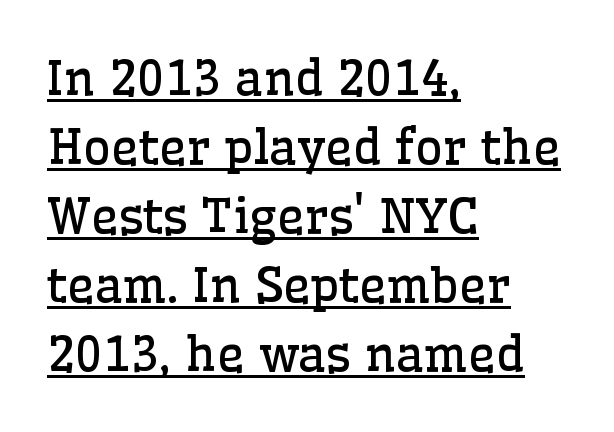
These lines are set flush left with a ragged right edge. Caption: face not bold, strokes unweighted. The line-height multiplier appears to be the usual default. This is the regular roman posture of the typeface.
